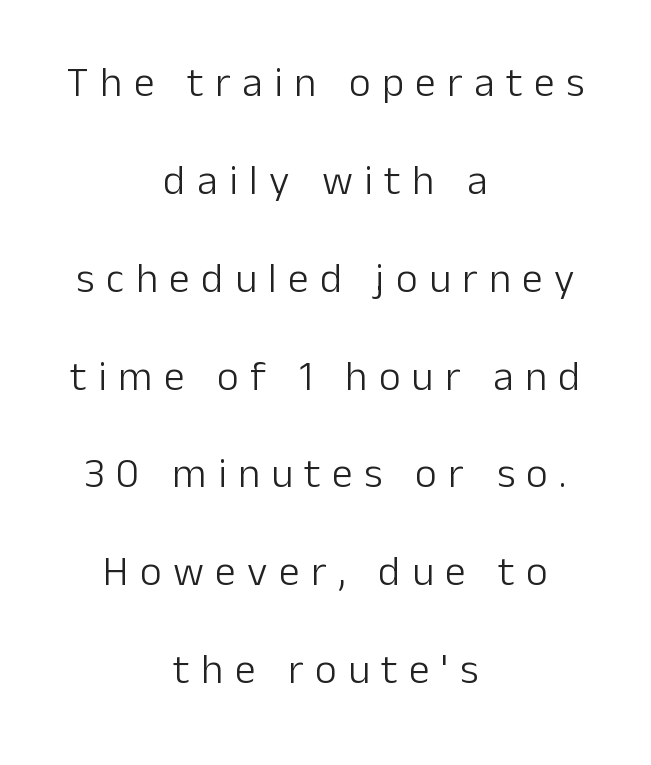
Q: Is the text bold? A: No.
Q: Is the text italic (slanted)? A: No, it is upright.
Q: Is the typeface a serif or a sans-serif typeface? A: Sans-serif.
Q: Is the text underlined? A: No.
Q: How is the paragraph aligned? A: Centered.
Q: Is the spacing between letters normal or unusually wide? A: Unusually wide.
Q: Is the spacing between lines tight, normal or loose? A: Loose.
Q: Width (condensed, normal, or wide)? A: Normal.
Q: Stroke contrast? A: Low.
Q: x-height? A: Medium.
Q: Monospaced? A: No.
